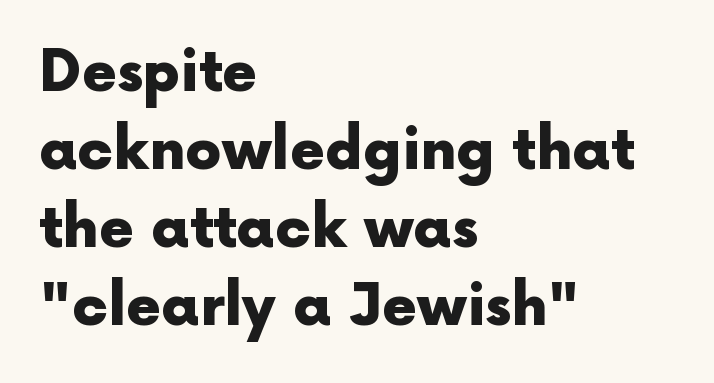
The space between consecutive lines is moderate. Rule under the text: the space is simply empty. Summary of weight: heavy, a full bold. Alignment: flush left. When letters stand straight like this, we call the style roman or upright.
